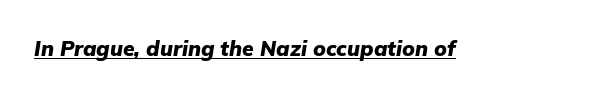
The image shows 21 px bold type, italic (leaning right); set normal letter spacing, underlined.
